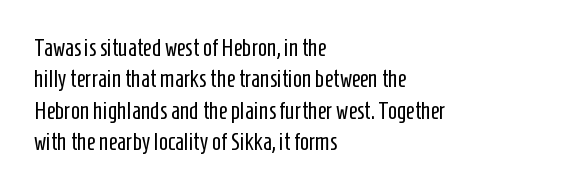
{"italic": "no", "bold": "no", "underline": "no", "align": "left", "line_spacing": "normal", "line_spacing_ratio": 1.31, "letter_spacing": "normal", "letter_spacing_em": 0.0, "glyph_px": 24}
